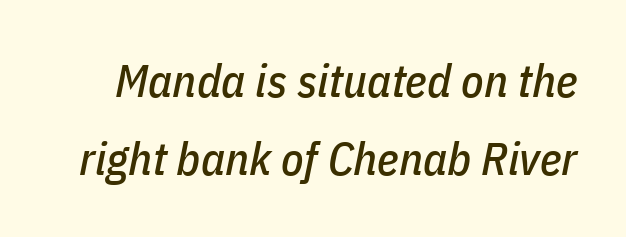
The image shows 46 px condensed type, italic (leaning right); set normal line spacing (1.69x), normal letter spacing, not underlined; low stroke contrast and a medium x-height.
